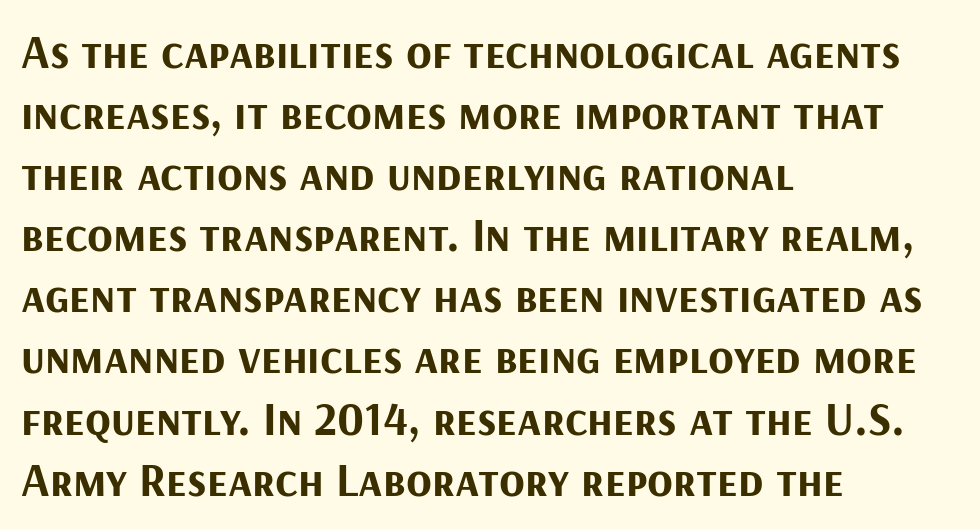
Q: Is the text bold? A: Yes.
Q: Is the text italic (slanted)? A: No, it is upright.
Q: Is the typeface a serif or a sans-serif typeface? A: Sans-serif.
Q: Is the text underlined? A: No.
Q: How is the paragraph aligned? A: Left-aligned.
Q: Is the spacing between letters normal or unusually wide? A: Normal.
Q: Is the spacing between lines tight, normal or loose? A: Normal.
Q: Width (condensed, normal, or wide)? A: Normal.
Q: Stroke contrast? A: Medium.
Q: x-height? A: Medium.
Q: Monospaced? A: No.
